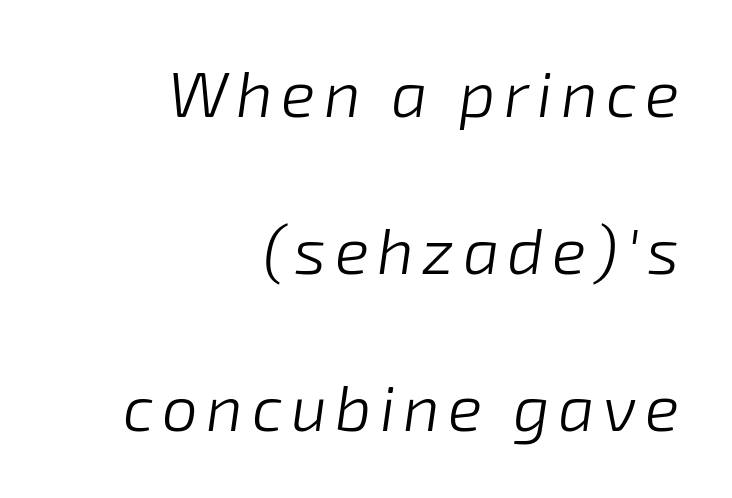
Right-aligned paragraph, ragged on the left. Posture: slanted. The strip under each line holds only bare page. The space between consecutive lines is lavish. Do the characters align in a grid? No, the font is proportional. Weight class: somewhere from thin through regular.
